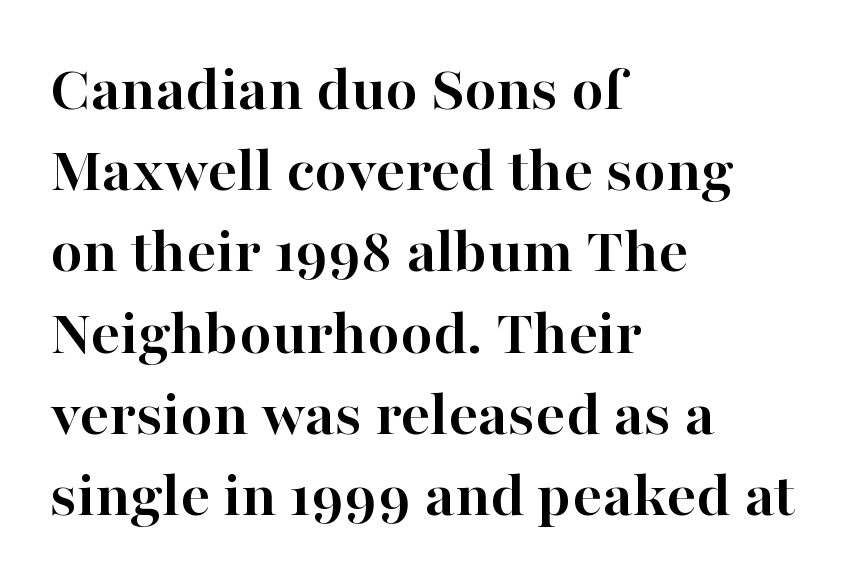
The image shows 66 px semibold serif type, upright; set left-aligned, line spacing 1.23x, normal letter spacing, not underlined; high stroke contrast and a medium x-height.
